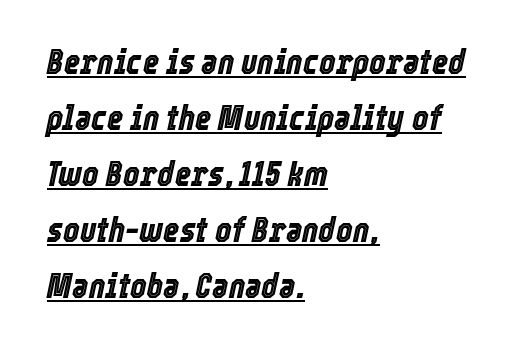
The image shows 35 px condensed type, italic (leaning right); set left-aligned, normal line spacing (1.6x), normal letter spacing, underlined; a medium x-height.
